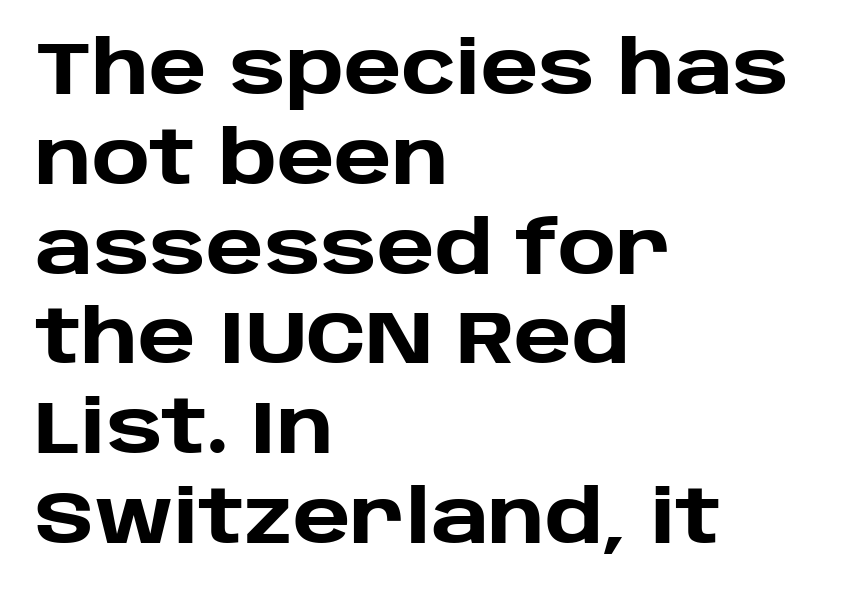
Q: Is the text bold? A: Yes.
Q: Is the text italic (slanted)? A: No, it is upright.
Q: Is the typeface a serif or a sans-serif typeface? A: Sans-serif.
Q: Is the text underlined? A: No.
Q: How is the paragraph aligned? A: Left-aligned.
Q: Is the spacing between letters normal or unusually wide? A: Normal.
Q: Width (condensed, normal, or wide)? A: Normal.
Q: Stroke contrast? A: Low.
Q: x-height? A: Large.
Q: Monospaced? A: No.
